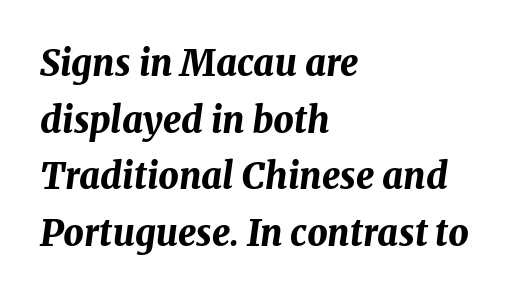
Q: Is the text bold? A: Yes.
Q: Is the text italic (slanted)? A: Yes, it leans right by about 8 degrees.
Q: Is the text underlined? A: No.
Q: How is the paragraph aligned? A: Left-aligned.
Q: Is the spacing between letters normal or unusually wide? A: Normal.
Q: Is the spacing between lines tight, normal or loose? A: Normal.
Q: Width (condensed, normal, or wide)? A: Normal.
Q: Stroke contrast? A: Medium.
Q: x-height? A: Medium.
Q: Monospaced? A: No.
